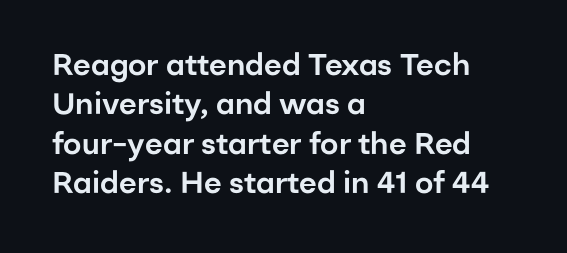
The image shows 30 px sans-serif type, upright; set left-aligned, normal line spacing (1.31x), normal letter spacing, not underlined; low stroke contrast and a medium x-height.
